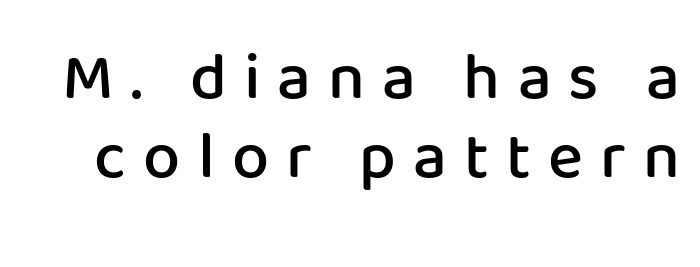
{"serif": "no", "italic": "no", "bold": "semi", "weight": "semibold", "width": "normal", "stroke_contrast": "low", "x_height": "medium", "monospaced": "no", "underline": "no", "line_spacing_ratio": 1.2, "letter_spacing": "wide", "letter_spacing_em": 0.26, "glyph_px": 66}
